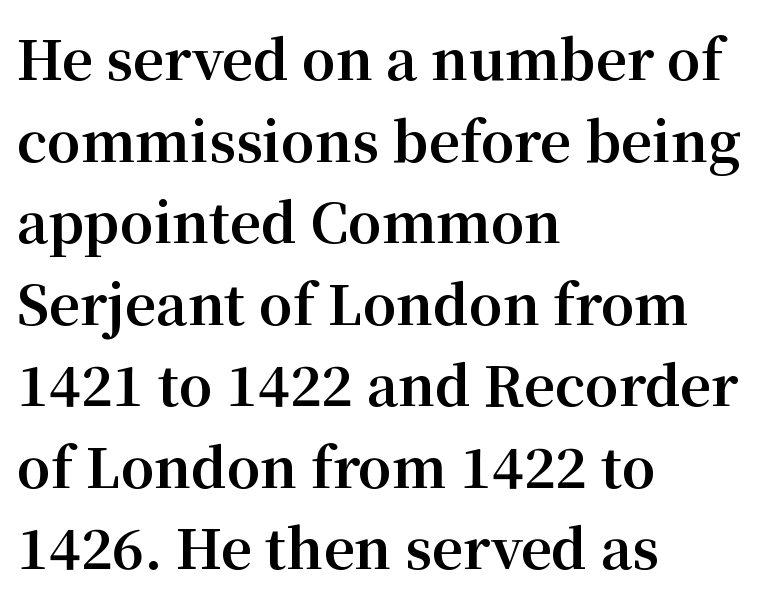
The face used here has the dense, thick strokes of a bold. The gaps between neighbouring characters are ordinary and unremarkable. This sample has the flowing, uneven cadence of proportional lettering. The strip under each line holds only bare page.
